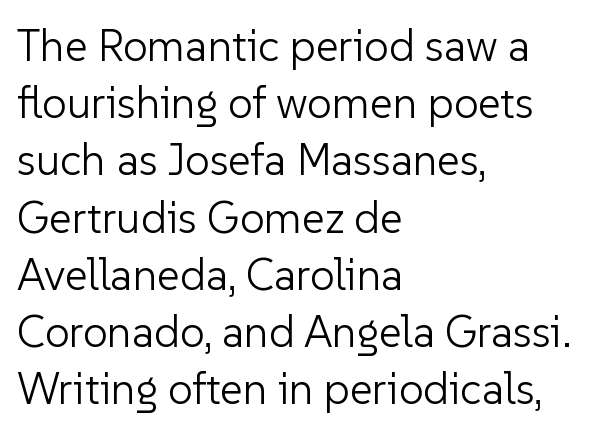
Heaviness? Minimal to ordinary, like unemphasized prose. The letters stand upright; this is a roman face. Line spacing here is normal. There is no visible air inserted between adjacent glyphs. Visually the block forms a straight wall on the left and a jagged coastline on the right. Varying glyph widths throughout — classic text-font behaviour.
